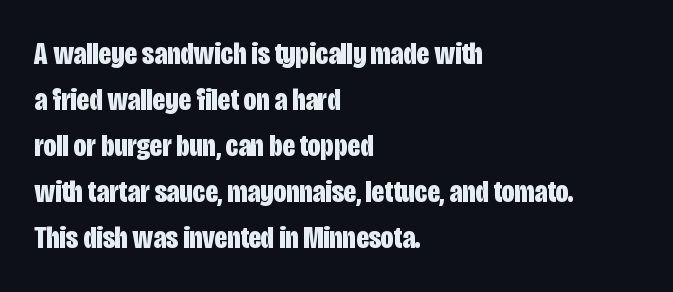
{"serif": "no", "italic": "no", "bold": "yes", "weight": "bold", "width": "condensed", "stroke_contrast": "low", "x_height": "large", "monospaced": "no", "underline": "no", "align": "left", "line_spacing": "normal", "line_spacing_ratio": 1.44, "letter_spacing": "normal", "letter_spacing_em": 0.0, "glyph_px": 32}
